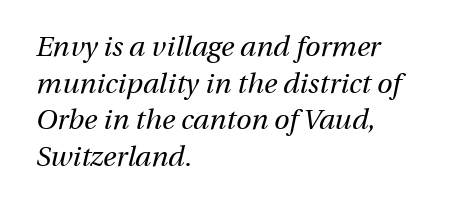
{"italic": "yes", "lean": "right", "slant_degrees": 13, "bold": "no", "weight": "regular", "width": "normal", "stroke_contrast": "medium", "x_height": "medium", "monospaced": "no", "underline": "no", "align": "left", "line_spacing": "normal", "line_spacing_ratio": 1.31, "letter_spacing": "normal", "letter_spacing_em": 0.0, "glyph_px": 28}
